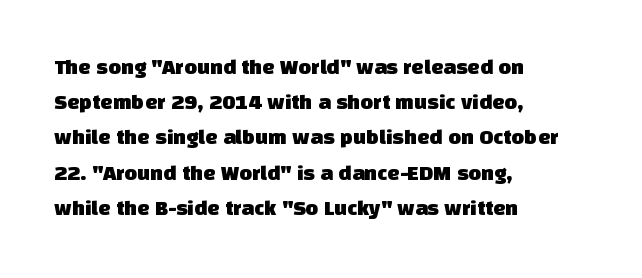
Default kerning and tracking; the words read as compact shapes. No word sits above an underline. This sample keeps an unexceptional amount of space between lines. Horizontal alignment here is leftward, the default for most running prose.
